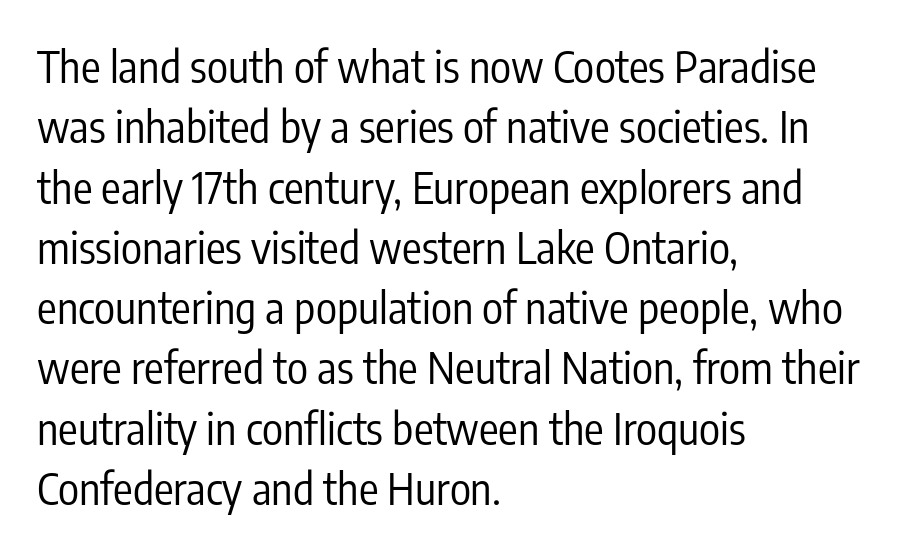
The image shows 44 px regular-weight, condensed sans-serif type, upright; set left-aligned, normal line spacing (1.37x), normal letter spacing, not underlined; low stroke contrast and a medium x-height.
